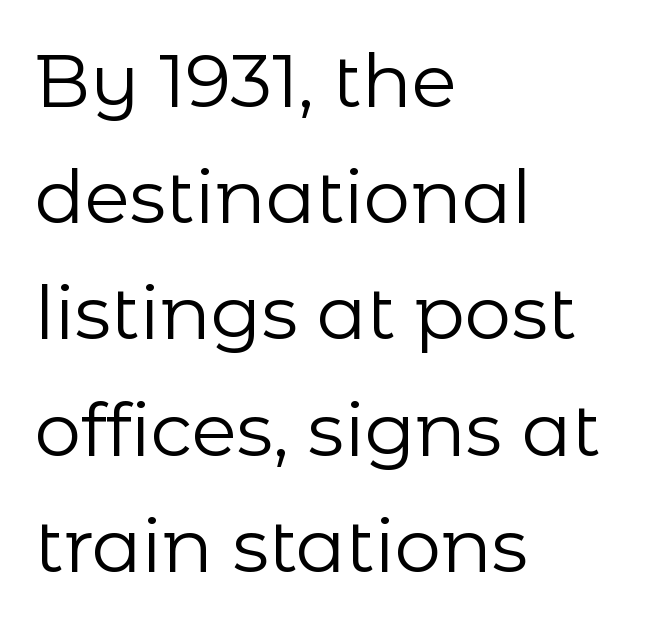
Is the stroke heavy? The answer is a plain regular-or-lighter. These lines are composed in type without serifs. The lines in this sample share a left origin and differ only in where they stop. Plain, unruled lines of type.
